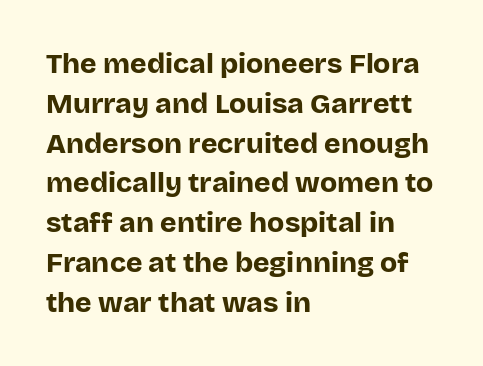
Summary of vertical rhythm: regular, with standard interline spacing. Posture: upright roman. These lines are rendered in a variable-pitch font. Grotesque or geometric, the face here clearly has no serifs. Lines of text with bare space underneath. Each word holds together tightly as a unit, with standard inter-letter gaps.
